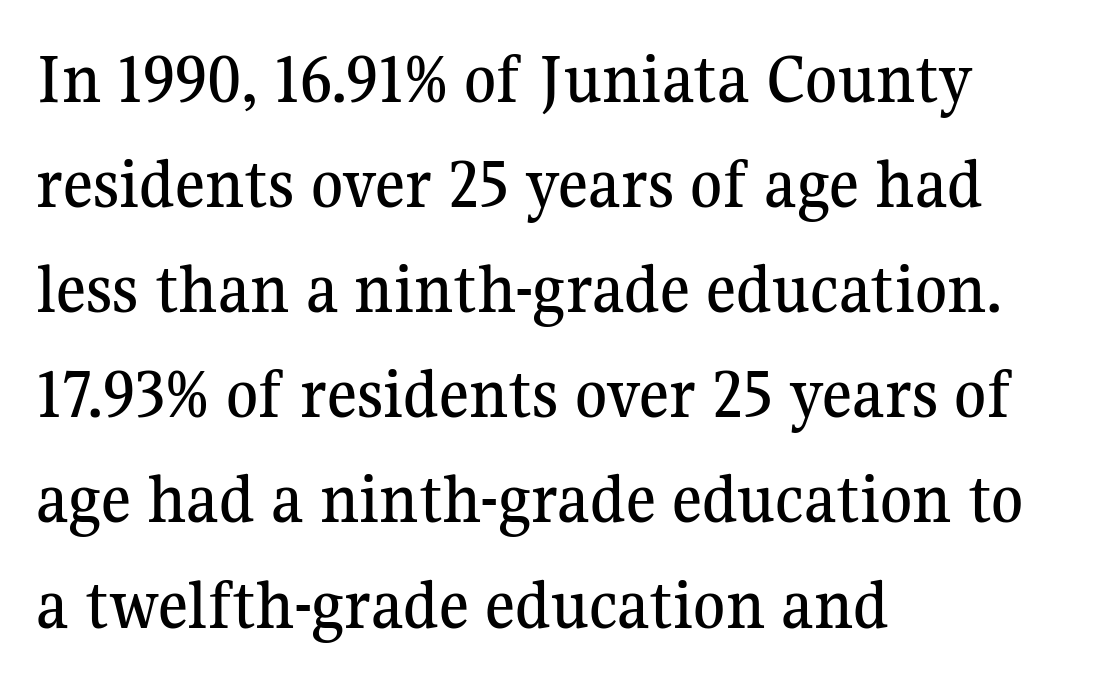
Q: Is the text italic (slanted)? A: No, it is upright.
Q: Is the typeface a serif or a sans-serif typeface? A: Serif.
Q: Is the text underlined? A: No.
Q: How is the paragraph aligned? A: Left-aligned.
Q: Is the spacing between letters normal or unusually wide? A: Normal.
Q: Is the spacing between lines tight, normal or loose? A: Normal.
Q: Width (condensed, normal, or wide)? A: Normal.
Q: Stroke contrast? A: Medium.
Q: x-height? A: Medium.
Q: Monospaced? A: No.
